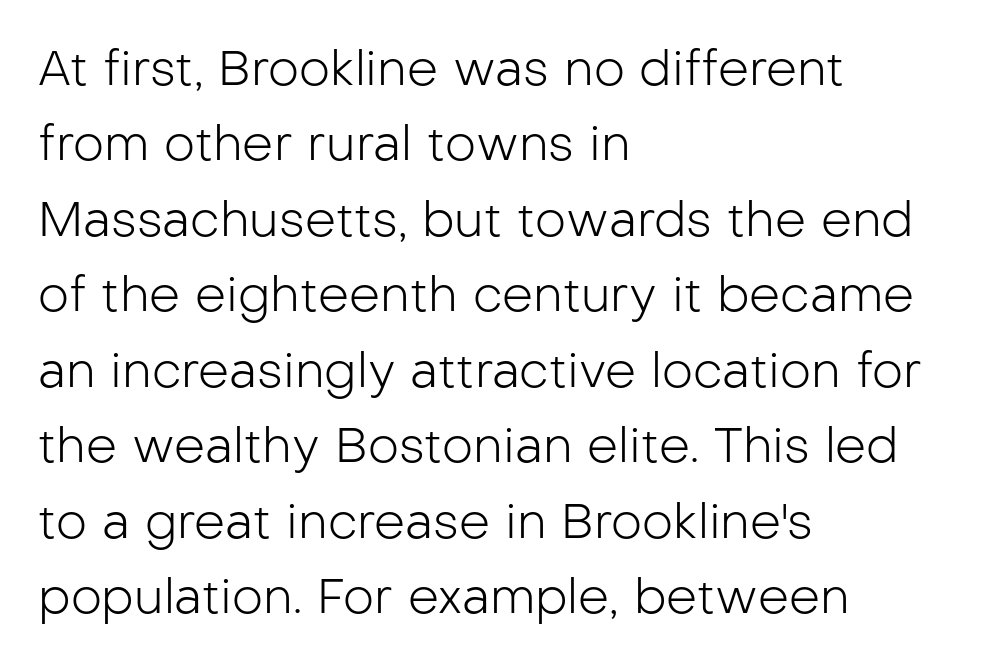
Q: Is the text bold? A: No.
Q: Is the text italic (slanted)? A: No, it is upright.
Q: Is the typeface a serif or a sans-serif typeface? A: Sans-serif.
Q: Is the text underlined? A: No.
Q: How is the paragraph aligned? A: Left-aligned.
Q: Is the spacing between letters normal or unusually wide? A: Normal.
Q: Is the spacing between lines tight, normal or loose? A: Normal.
Q: Width (condensed, normal, or wide)? A: Normal.
Q: Stroke contrast? A: Low.
Q: x-height? A: Medium.
Q: Monospaced? A: No.
